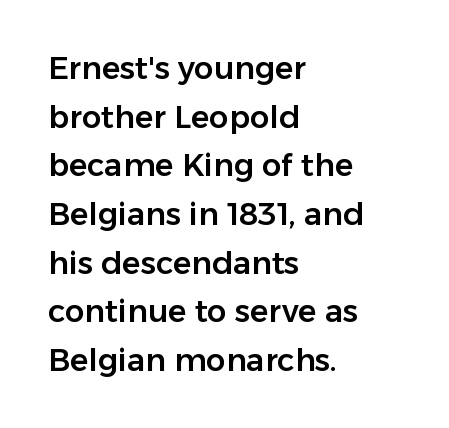
{"serif": "no", "italic": "no", "width": "normal", "stroke_contrast": "low", "x_height": "medium", "monospaced": "no", "underline": "no", "align": "left", "line_spacing": "normal", "line_spacing_ratio": 1.57, "letter_spacing": "normal", "letter_spacing_em": 0.0, "glyph_px": 31}
